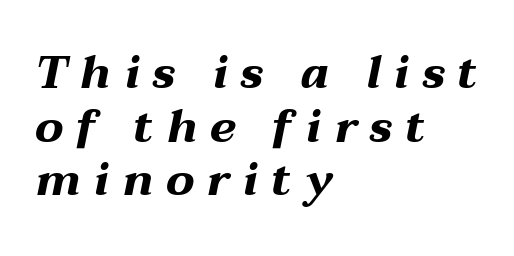
{"italic": "yes", "lean": "right", "slant_degrees": 12, "bold": "yes", "weight": "bold", "width": "wide", "stroke_contrast": "medium", "x_height": "medium", "monospaced": "no", "underline": "no", "align": "left", "line_spacing_ratio": 1.19, "letter_spacing": "wide", "letter_spacing_em": 0.28, "glyph_px": 45}
